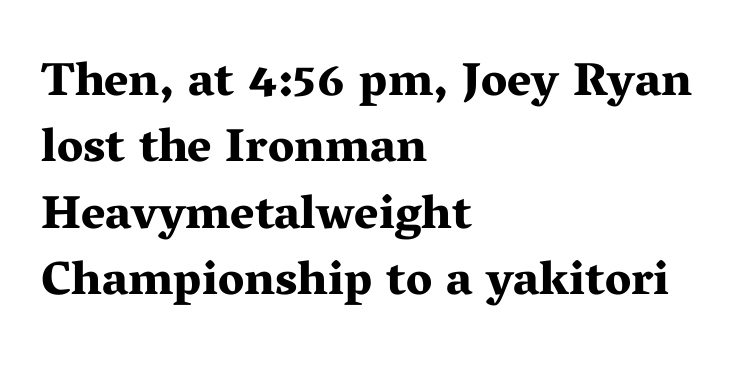
Type style note: has serifs. The passage shown is typed in a proportional face where columns would drift. The type is set solid horizontally, with unmodified tracking. Words float on clear page, feet unadorned. Evenly set lines give the paragraph a standard silhouette.
